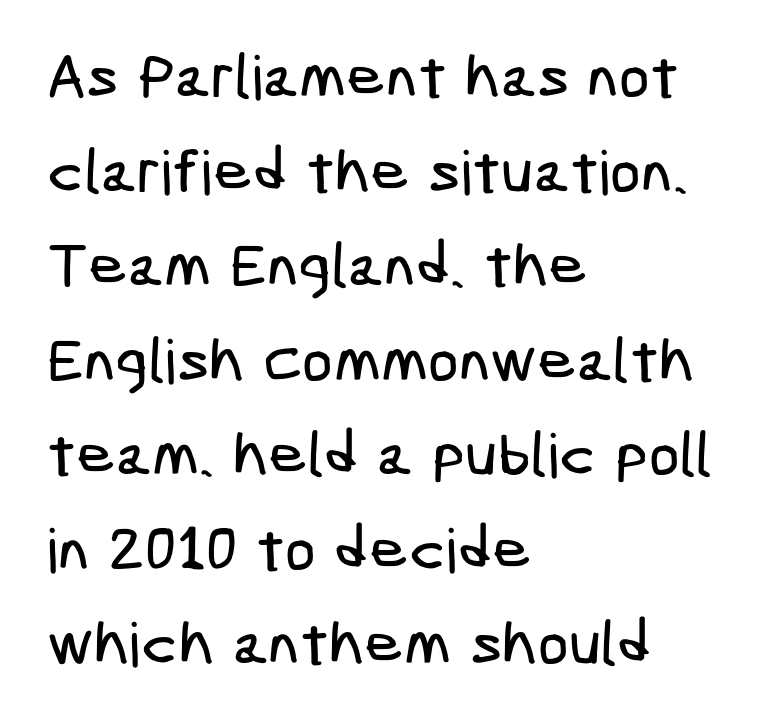
{"serif": "no", "width": "condensed", "stroke_contrast": "low", "x_height": "medium", "underline": "no", "align": "left", "line_spacing": "normal", "line_spacing_ratio": 1.55, "letter_spacing": "normal", "letter_spacing_em": 0.0, "glyph_px": 61}
